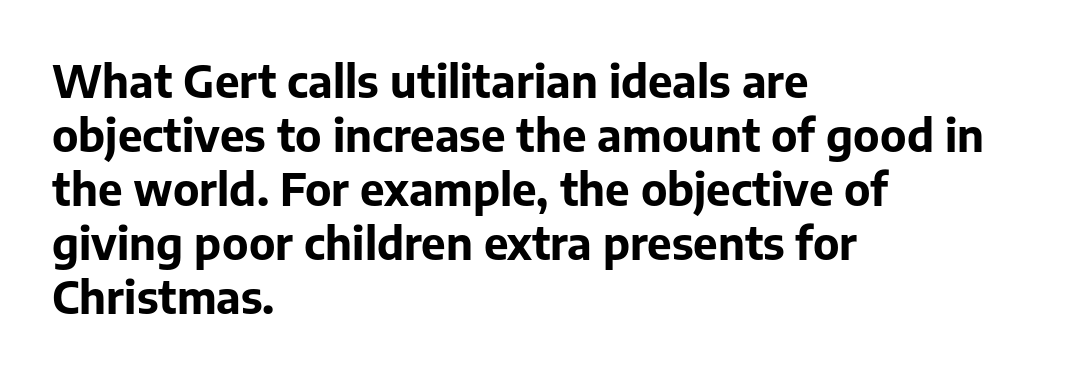
The image shows 44 px bold sans-serif type, upright; set left-aligned, line spacing 1.23x, normal letter spacing, not underlined; low stroke contrast and a medium x-height.
